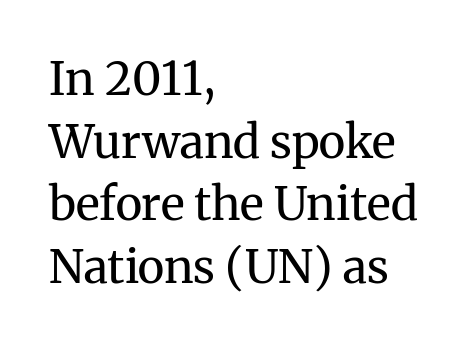
{"serif": "yes", "italic": "no", "bold": "no", "weight": "regular", "width": "normal", "stroke_contrast": "medium", "x_height": "medium", "monospaced": "no", "underline": "no", "align": "left", "line_spacing": "normal", "line_spacing_ratio": 1.36, "letter_spacing": "normal", "letter_spacing_em": 0.0, "glyph_px": 46}
